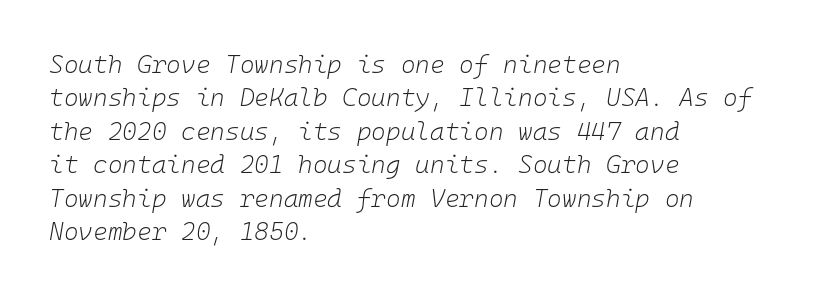
The image shows 25 px text type, italic (leaning right); set left-aligned, normal line spacing (1.34x), normal letter spacing, not underlined.
